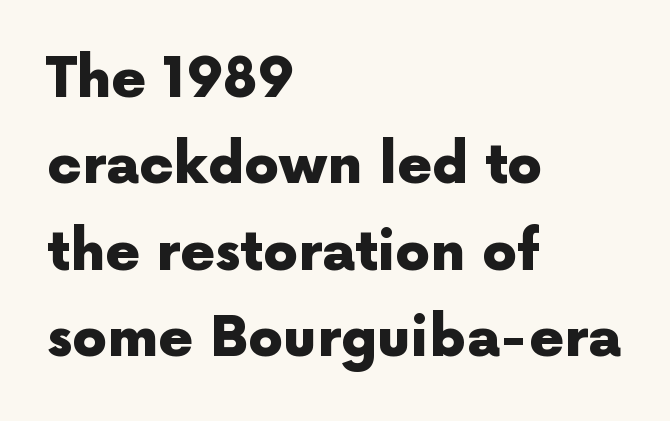
The compositor pushed each line to the left boundary. Tracking here is standard; glyphs follow each other at the usual distance. I'd call this a sans setting — the letters go barefoot. The letters stand straight up with perfectly vertical stems. Character widths vary here, with narrow letters taking less room than wide ones.
